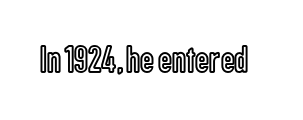
{"italic": "no", "width": "condensed", "x_height": "medium", "monospaced": "no", "underline": "no", "letter_spacing": "normal", "letter_spacing_em": 0.0, "glyph_px": 39}
